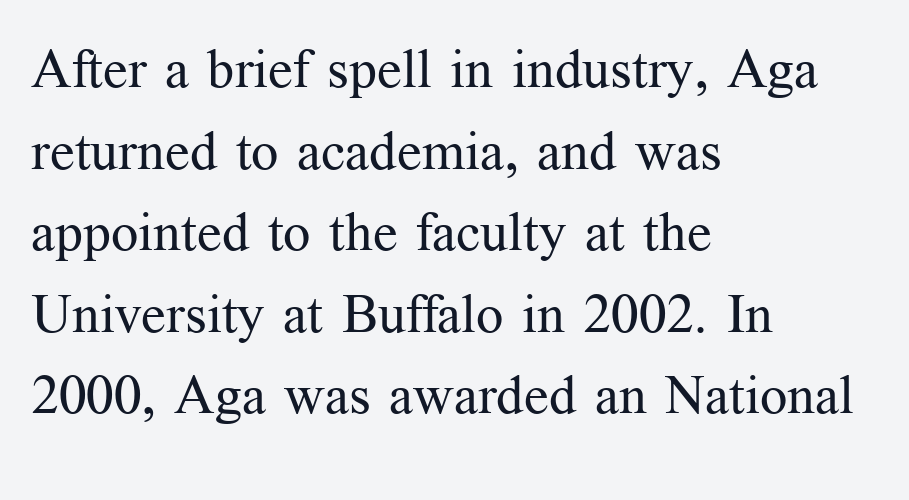
Underline: absent. Short note: letters normally spaced. This is not heavy type; no bold has been used. Note the varied advance widths — an 'i' is clearly narrower than an 'm'. Horizontal bands of white between lines are of average thickness.
